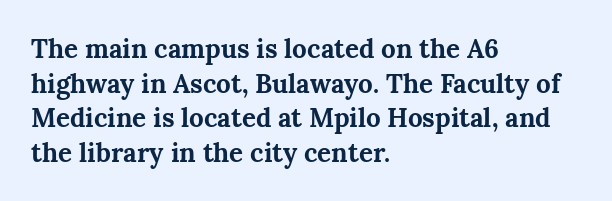
{"italic": "no", "bold": "yes", "underline": "no", "align": "left", "line_spacing": "normal", "line_spacing_ratio": 1.33, "letter_spacing": "normal", "letter_spacing_em": 0.0, "glyph_px": 26}
